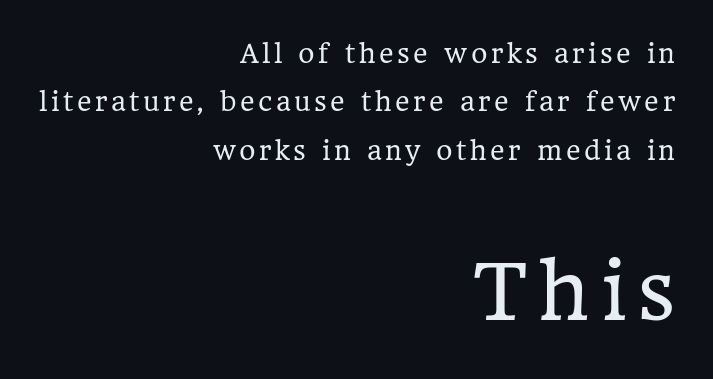
Q: Is the text bold? A: No.
Q: Is the text italic (slanted)? A: No, it is upright.
Q: Is the typeface a serif or a sans-serif typeface? A: Serif.
Q: Is the text underlined? A: No.
Q: How is the paragraph aligned? A: Right-aligned.
Q: Is the spacing between lines tight, normal or loose? A: Loose.
Q: Which block of text is set in a larger size, the first (top) or the second (bottom)? A: The second (bottom) one.
Q: Width (condensed, normal, or wide)? A: Normal.
Q: Stroke contrast? A: Low.
Q: x-height? A: Medium.
Q: Monospaced? A: No.
